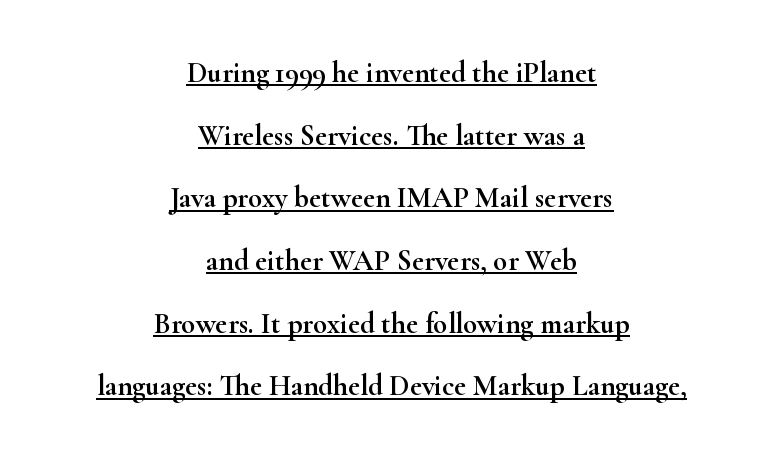
{"serif": "yes", "italic": "no", "width": "wide", "stroke_contrast": "high", "x_height": "small", "monospaced": "no", "underline": "yes", "align": "center", "line_spacing": "loose", "line_spacing_ratio": 2.16, "letter_spacing": "normal", "letter_spacing_em": 0.0, "glyph_px": 29}
